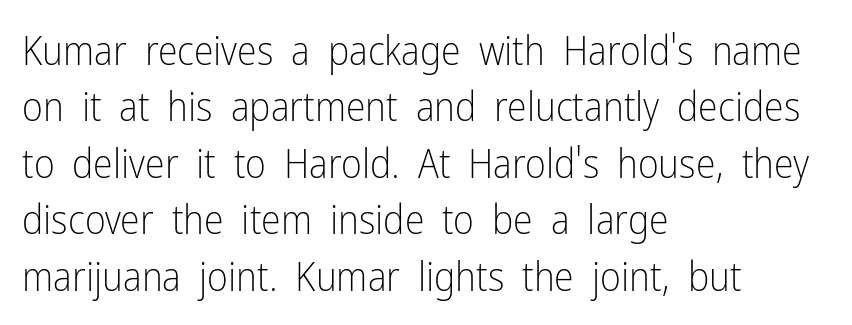
Is the letter spacing exaggerated? No — it looks like the ordinary default. Every row of glyphs begins at an identical x-position on the left. The characters are drawn with everyday or finer stroke widths. Designer's note — italics off, roman on.
